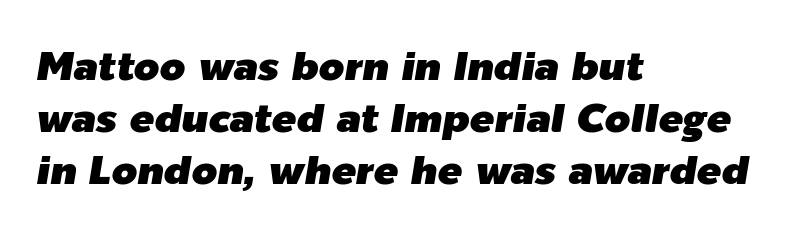
Short note: letters normally spaced. If you drew a ruler down the left edge, every line would touch it. Looks like regular typesetting: each glyph gets only the width it needs. Decoration check: the copy has no underline. Would a proofreader flag this as italicized? Yes.
